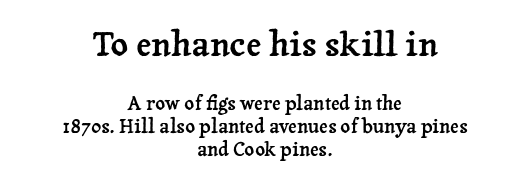
{"serif": "yes", "italic": "no", "width": "normal", "stroke_contrast": "low", "x_height": "medium", "monospaced": "no", "underline": "no", "align": "center", "line_spacing_ratio": 1.22, "letter_spacing": "normal", "letter_spacing_em": 0.0, "larger_block": "first", "size_ratio": 1.79, "glyph_px": 34}
